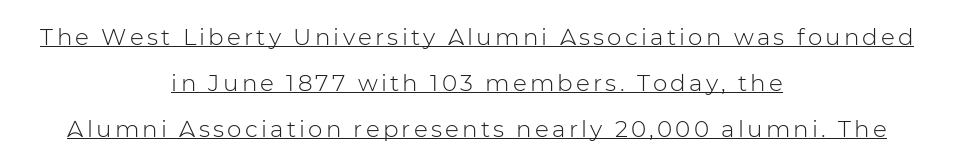
{"italic": "no", "bold": "no", "underline": "yes", "align": "center", "line_spacing": "loose", "line_spacing_ratio": 2.0, "glyph_px": 23}
